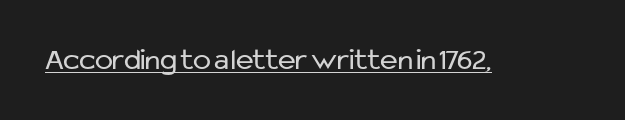
Posture: upright roman. In terms of letterspacing, this is plain default setting. No feet cap the strokes, marking this as sans-serif type. A baseline rule has been typeset under these characters.
